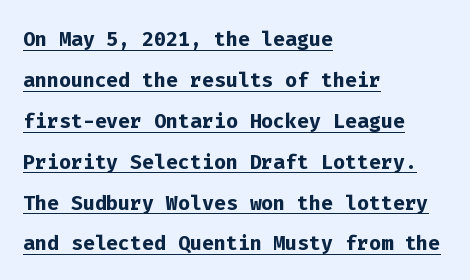
Has an underline been added? It has. This rendering uses left alignment, leaving the right contour irregular. Students, this is bold: see how much ink each stroke carries. Caption: standard tracking, unaltered. Unlike italic type, these characters show no tilt at all.
